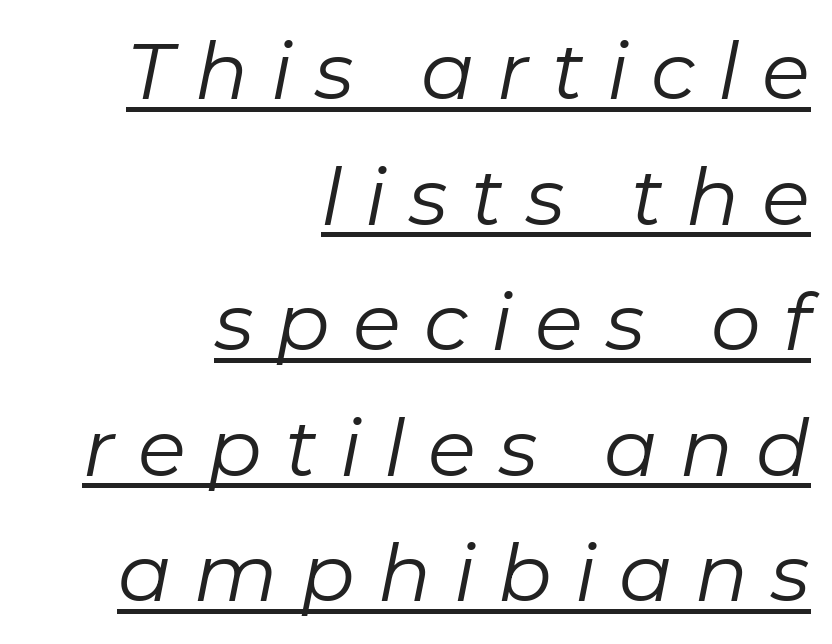
{"italic": "yes", "lean": "right", "slant_degrees": 11, "bold": "no", "weight": "regular", "width": "normal", "stroke_contrast": "low", "x_height": "medium", "monospaced": "no", "underline": "yes", "align": "right", "line_spacing": "normal", "line_spacing_ratio": 1.59, "letter_spacing": "wide", "letter_spacing_em": 0.29, "glyph_px": 79}
